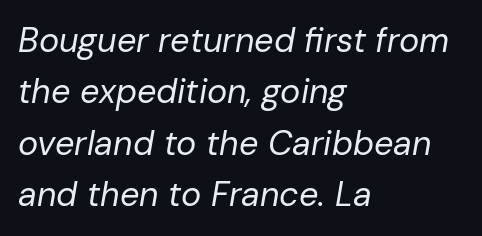
Q: Is the text bold? A: No.
Q: Is the text italic (slanted)? A: Yes, it leans right by about 10 degrees.
Q: Is the text underlined? A: No.
Q: How is the paragraph aligned? A: Left-aligned.
Q: Is the spacing between letters normal or unusually wide? A: Normal.
Q: Is the spacing between lines tight, normal or loose? A: Normal.
Q: Width (condensed, normal, or wide)? A: Normal.
Q: Stroke contrast? A: Low.
Q: x-height? A: Medium.
Q: Monospaced? A: No.
